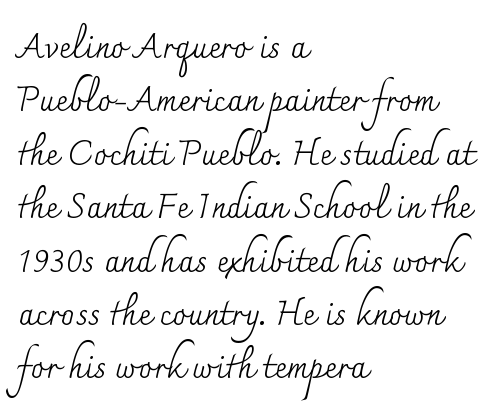
{"serif": "yes", "bold": "no", "weight": "regular", "width": "normal", "stroke_contrast": "medium", "x_height": "small", "monospaced": "no", "underline": "no", "align": "left", "line_spacing": "normal", "line_spacing_ratio": 1.57, "letter_spacing": "normal", "letter_spacing_em": 0.0, "glyph_px": 34}
